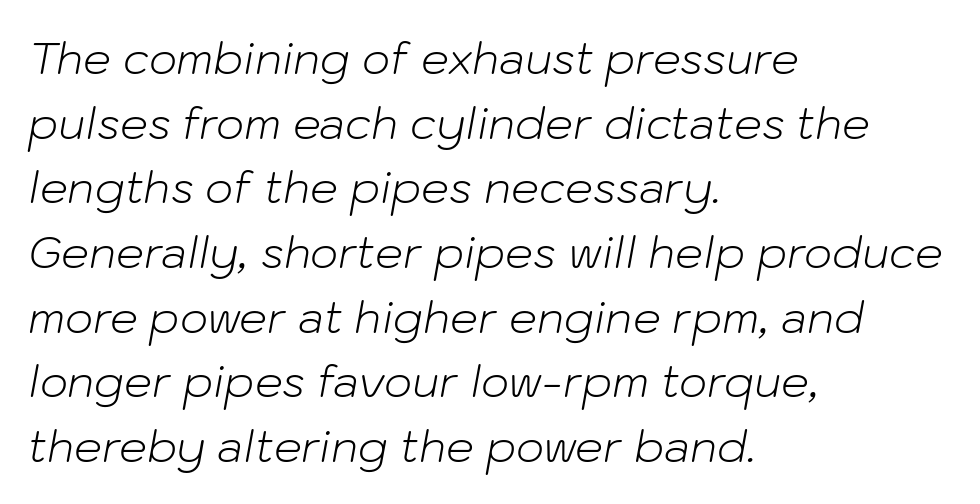
The image shows 44 px light type, italic (leaning right); set left-aligned, normal line spacing (1.47x), normal letter spacing, not underlined; low stroke contrast and a medium x-height.
